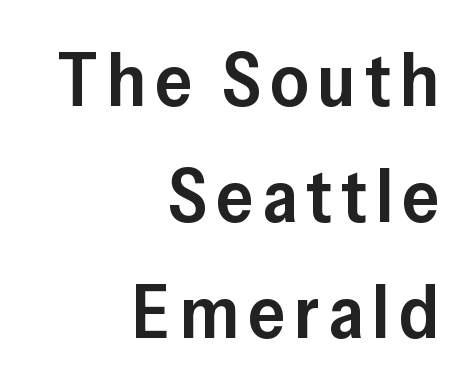
{"serif": "no", "italic": "no", "bold": "semi", "weight": "semibold", "width": "normal", "stroke_contrast": "low", "x_height": "medium", "monospaced": "no", "underline": "no", "align": "right", "line_spacing": "normal", "line_spacing_ratio": 1.57, "glyph_px": 74}
